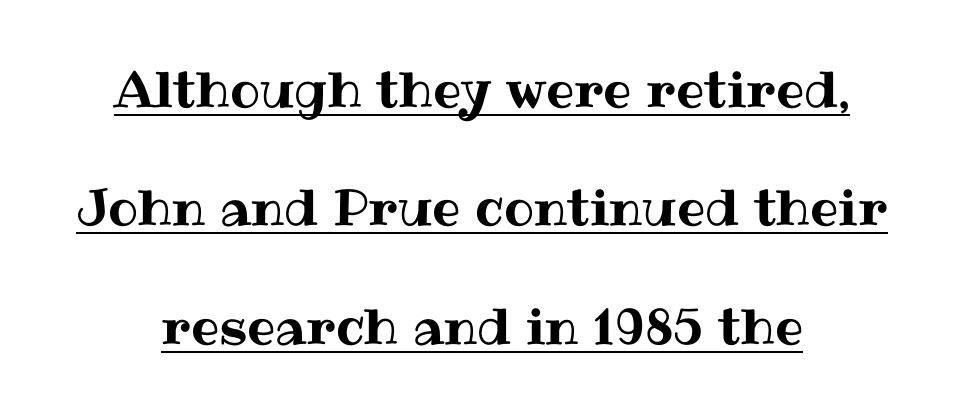
The passage shown is typed in a proportional face where columns would drift. The lettering stays uniformly vertical, giving the passage a roman look. The block of text is sparse from top to bottom, with ample space between rows. Like a heading marked for emphasis, these lines bear an underscore. The passage is arranged like a title page — every line centered. The face used here is rendered with its standard letterfit.
